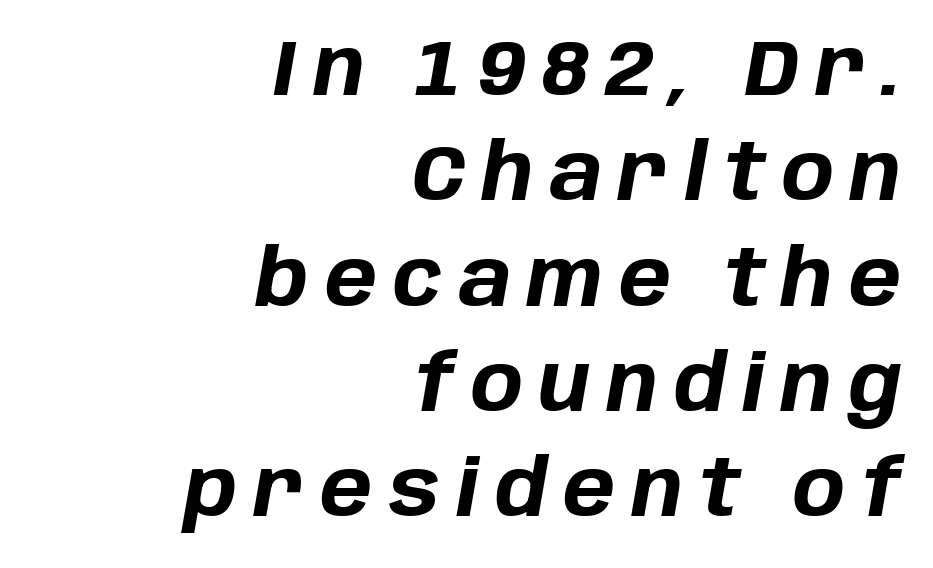
{"italic": "yes", "lean": "right", "slant_degrees": 10, "bold": "yes", "weight": "bold", "width": "normal", "stroke_contrast": "low", "x_height": "large", "monospaced": "no", "underline": "no", "align": "right", "line_spacing": "normal", "line_spacing_ratio": 1.35, "letter_spacing": "wide", "letter_spacing_em": 0.21, "glyph_px": 78}
